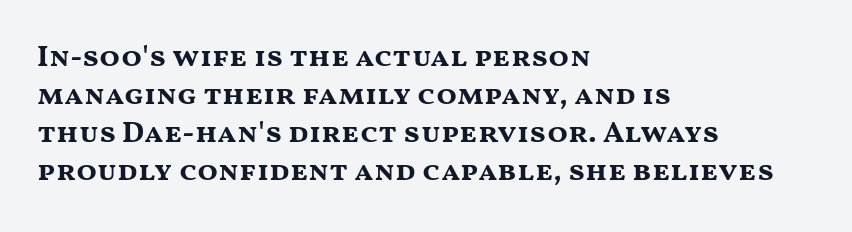
The image shows 30 px bold, wide sans-serif type, upright; set left-aligned, normal line spacing (1.27x), normal letter spacing, not underlined; medium stroke contrast and a medium x-height.
